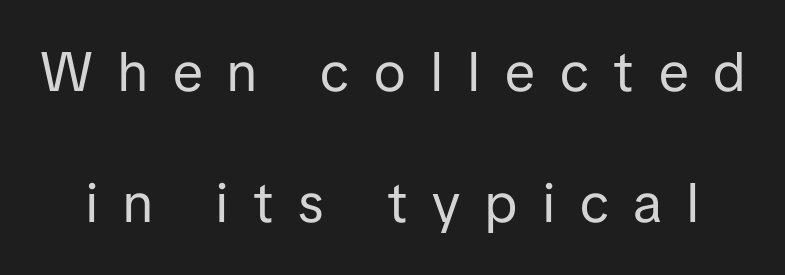
The image shows 55 px regular-weight sans-serif type, upright; set loose line spacing (2.38x), unusually wide letter spacing (+0.46 em), not underlined; low stroke contrast and a medium x-height.
